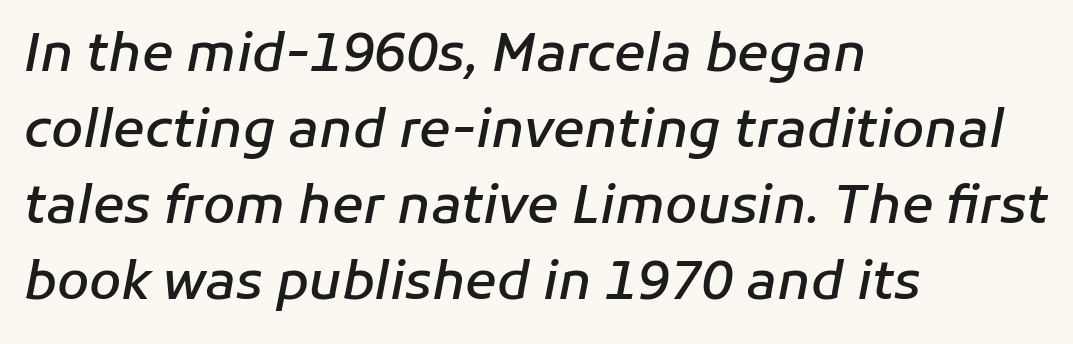
{"italic": "yes", "lean": "right", "slant_degrees": 11, "bold": "semi", "weight": "semibold", "width": "normal", "stroke_contrast": "low", "x_height": "medium", "monospaced": "no", "underline": "no", "align": "left", "line_spacing": "normal", "line_spacing_ratio": 1.46, "letter_spacing": "normal", "letter_spacing_em": 0.0, "glyph_px": 52}
